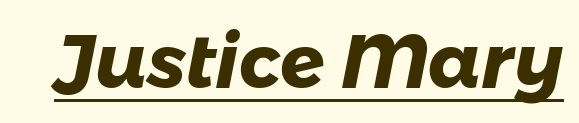
{"serif": "no", "bold": "yes", "weight": "heavy", "width": "normal", "stroke_contrast": "low", "x_height": "medium", "monospaced": "no", "underline": "yes", "letter_spacing": "normal", "letter_spacing_em": 0.0, "glyph_px": 74}
